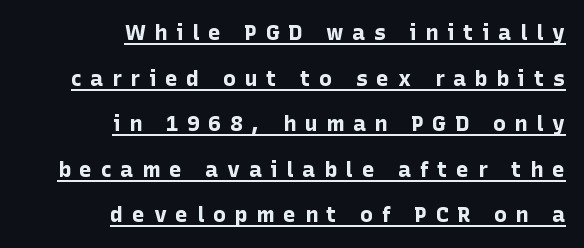
Does extra space separate the letters? Yes, quite a lot of it. The text block is weighted toward the right margin, trailing off unevenly leftward. Check the space under the baseline: a stroke is drawn there. This block would shrink considerably if given ordinary leading; it's expanded now. This is heavy type, rendered in bold. Does the lettering tilt? It doesn't — this is upright.
